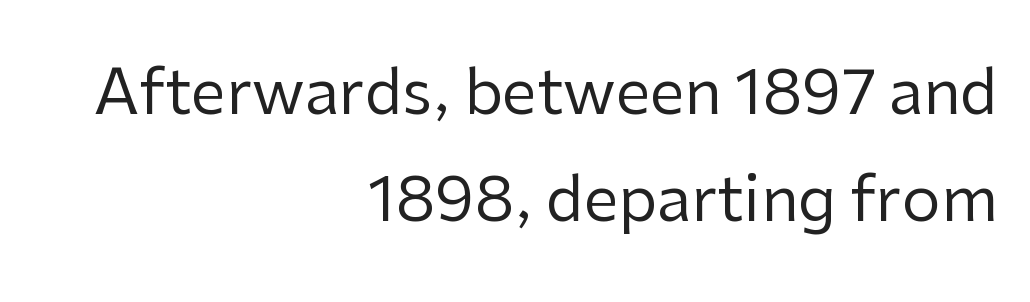
The image shows 62 px regular-weight sans-serif type, upright; set right-aligned, line spacing 1.72x, normal letter spacing, not underlined; low stroke contrast and a medium x-height.
